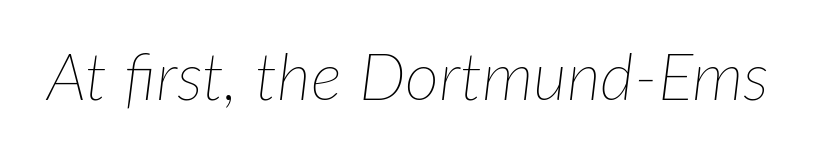
A typesetter would call this zero additional tracking. Slant detected: the letters are inclined. Is this a fixed-width face? No — the glyphs have proportional, varying widths. Plain, unruled lines of type.
